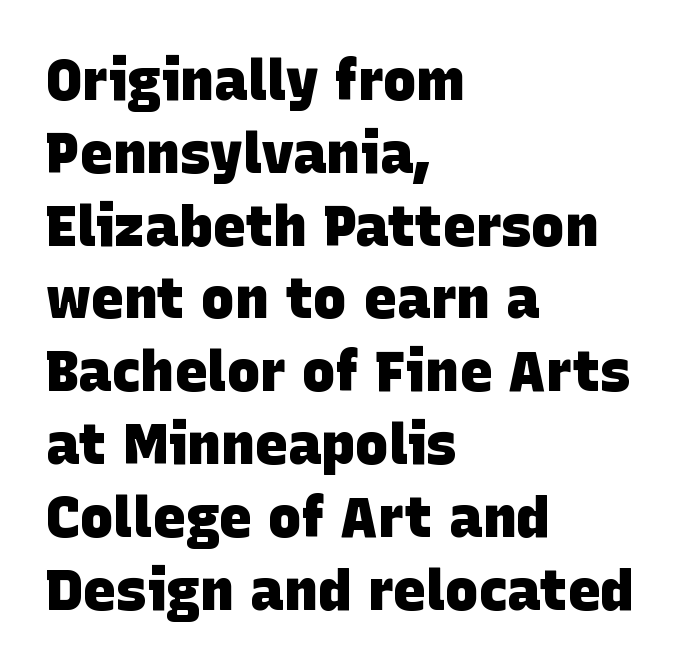
Q: Is the text bold? A: Yes.
Q: Is the typeface a serif or a sans-serif typeface? A: Sans-serif.
Q: Is the text underlined? A: No.
Q: How is the paragraph aligned? A: Left-aligned.
Q: Is the spacing between letters normal or unusually wide? A: Normal.
Q: Is the spacing between lines tight, normal or loose? A: Normal.
Q: Width (condensed, normal, or wide)? A: Normal.
Q: Stroke contrast? A: Low.
Q: x-height? A: Large.
Q: Monospaced? A: No.
